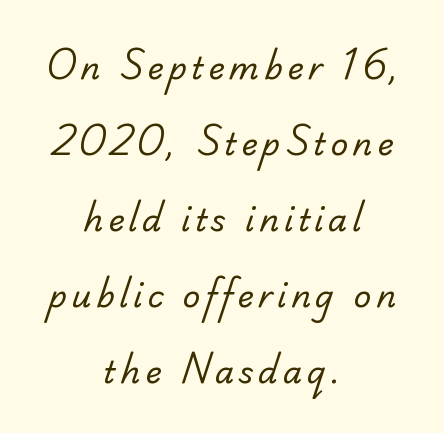
The zone under the glyphs is completely vacant. If you measured baseline to baseline, you'd find a long distance. Think of a printed novel: that variable character pitch is what you see here. Little horizontal feet cap the strokes, marking this as serif type. Letters have the restrained weight of plain body copy at most. The lines are quadded center.
